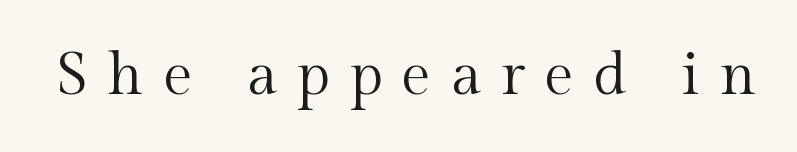
Unlike a clean sans, this face finishes its strokes with serifs. Has an underline been added? It has not. The face used here is proportionally spaced, like ordinary book or web type. The face used here is rendered with a markedly widened letterfit.
